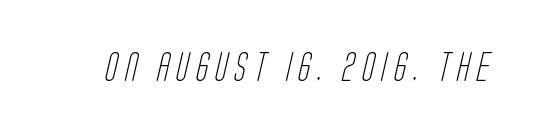
The image shows 29 px light, condensed sans-serif type; set unusually wide letter spacing (+0.24 em), not underlined; low stroke contrast and a large x-height.
